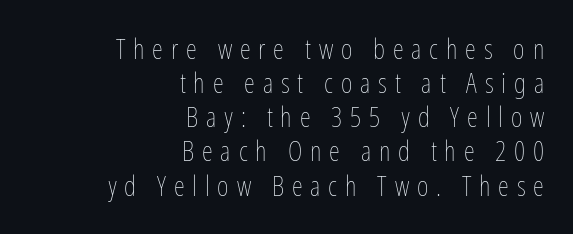
This is not heavy type; no bold has been used. These lines are rendered in a variable-pitch font. Characters follow at a spacing far wider than the type designer built in. The typography opts for an upright posture over an oblique one.
